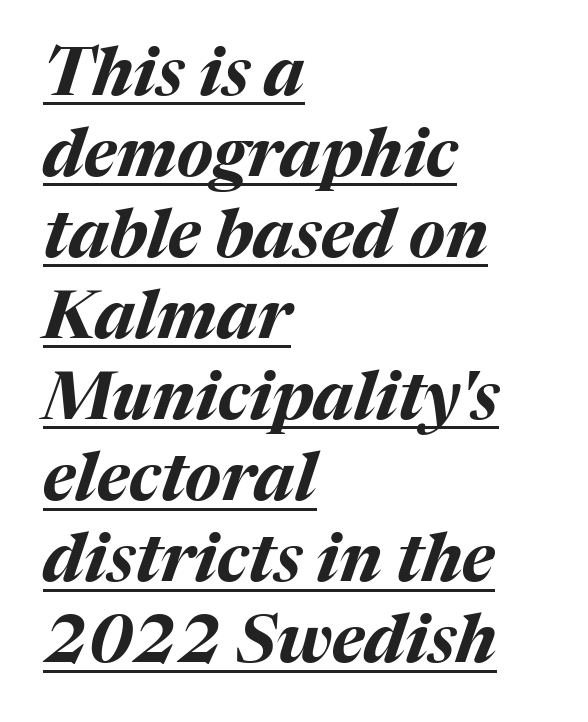
A typographer would call this underscored text. In terms of weight, the rendering is a true, heavy bold. Each letter keeps its own natural width here, so spacing adapts to shape. Slanted lettering throughout. All the whitespace from short lines collects on the right. Inter-character spacing is left at the font's built-in metrics.
